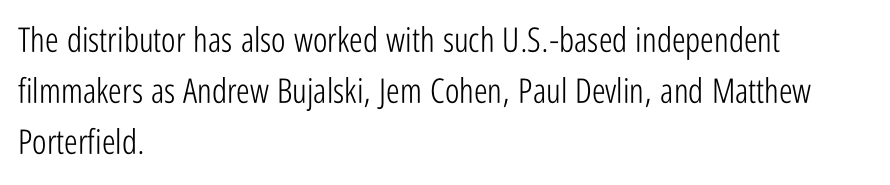
Q: Is the text bold? A: No.
Q: Is the text italic (slanted)? A: No, it is upright.
Q: Is the typeface a serif or a sans-serif typeface? A: Sans-serif.
Q: Is the text underlined? A: No.
Q: How is the paragraph aligned? A: Left-aligned.
Q: Is the spacing between letters normal or unusually wide? A: Normal.
Q: Is the spacing between lines tight, normal or loose? A: Normal.
Q: Width (condensed, normal, or wide)? A: Condensed.
Q: Stroke contrast? A: Low.
Q: x-height? A: Medium.
Q: Monospaced? A: No.
